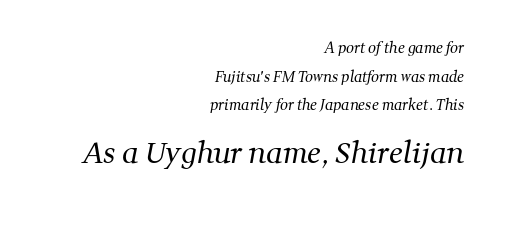
Is this a fixed-width face? No — the glyphs have proportional, varying widths. The letterforms sit shoulder to shoulder at normal distance. Size hierarchy here favors the trailing block over the leading one. The type family on display is of the serif kind. The vertical gap from one line to the next is large. Descenders are the only things crossing below the line.
